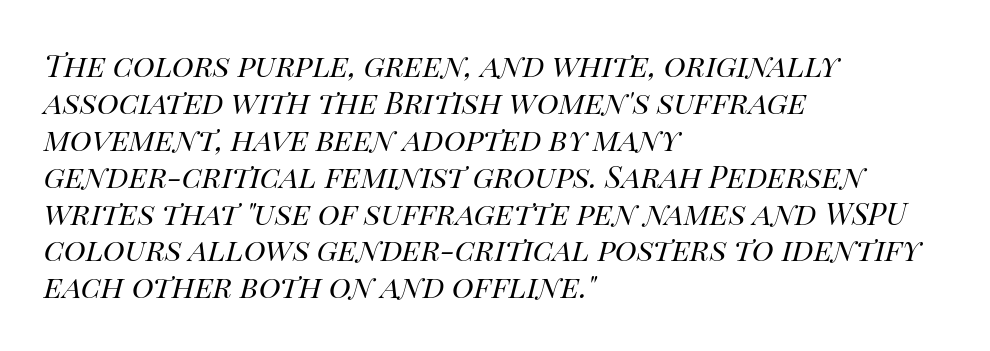
Q: Is the text bold? A: No.
Q: Is the text italic (slanted)? A: Yes, it leans right by about 14 degrees.
Q: Is the text underlined? A: No.
Q: How is the paragraph aligned? A: Left-aligned.
Q: Is the spacing between letters normal or unusually wide? A: Normal.
Q: Width (condensed, normal, or wide)? A: Normal.
Q: Stroke contrast? A: High.
Q: x-height? A: Large.
Q: Monospaced? A: No.
